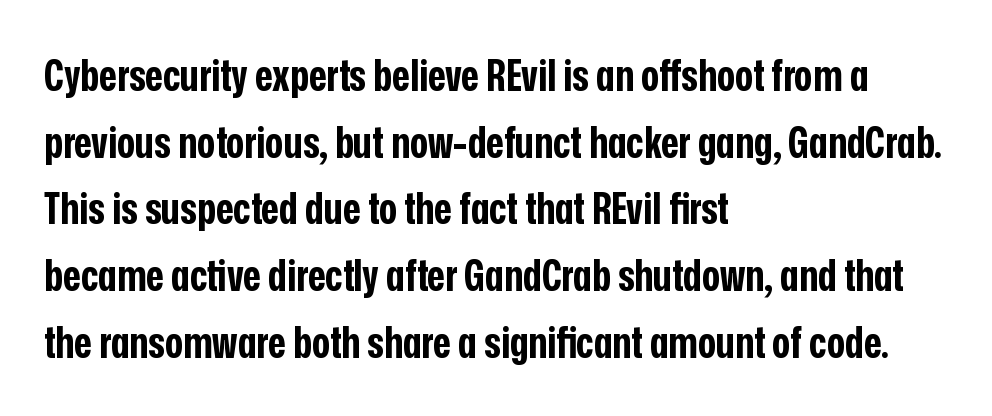
Letterform terminals end flat and unadorned throughout the passage. Leftover space on each line is placed entirely after the last word. When letters stand straight like this, we call the style roman or upright. The passage shown is emphatically bold.
